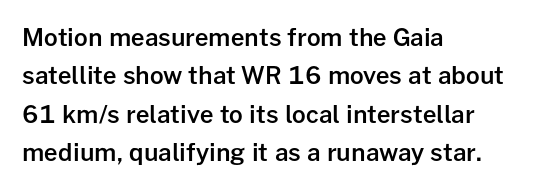
Q: Is the text bold? A: Semi-bold.
Q: Is the text italic (slanted)? A: No, it is upright.
Q: Is the text underlined? A: No.
Q: How is the paragraph aligned? A: Left-aligned.
Q: Is the spacing between letters normal or unusually wide? A: Normal.
Q: Is the spacing between lines tight, normal or loose? A: Normal.
